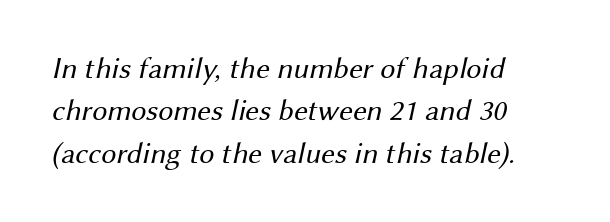
Every row of glyphs begins at an identical x-position on the left. Examine the stroke ends and you'll find no serifs. The block of text has a typical density, with ordinary space between rows. Lines of text with bare space underneath.
